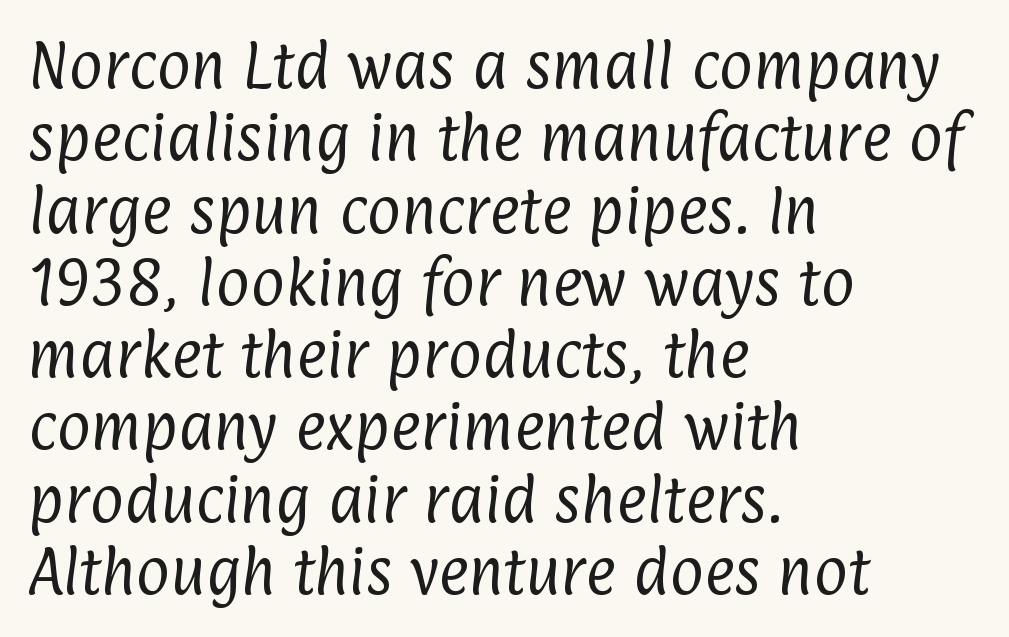
The image shows 52 px regular-weight, condensed sans-serif type; set left-aligned, normal line spacing (1.39x), normal letter spacing, not underlined; low stroke contrast and a medium x-height.
